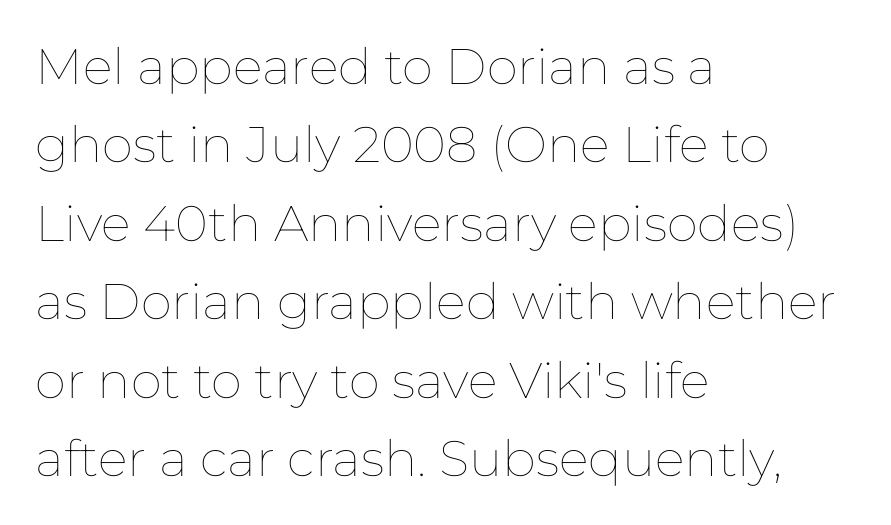
The image shows 50 px thin type, upright; set left-aligned, normal line spacing (1.57x), normal letter spacing, not underlined; low stroke contrast and a medium x-height.
